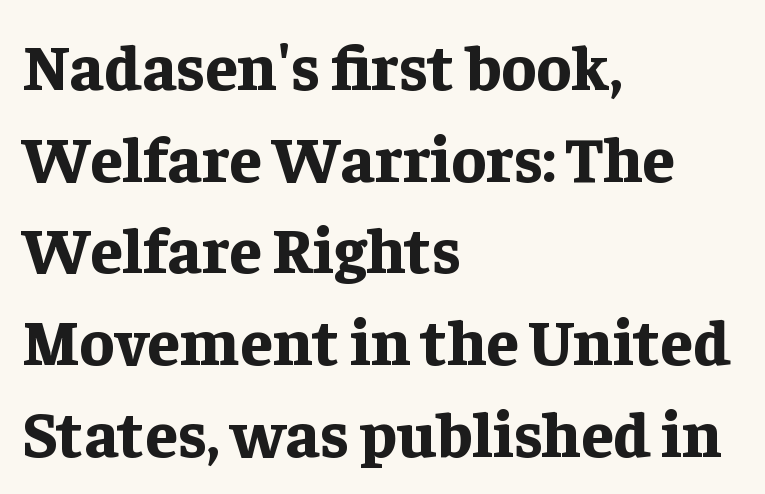
Does the leading feel generous? No, just average. Unlike a clean sans, this face finishes its strokes with serifs. Observe the ordinary spacing: letters are neighbours, not strangers. The space directly below the letters is spotless. Each letter keeps its own natural width here, so spacing adapts to shape. Horizontal alignment here is leftward, the default for most running prose.
